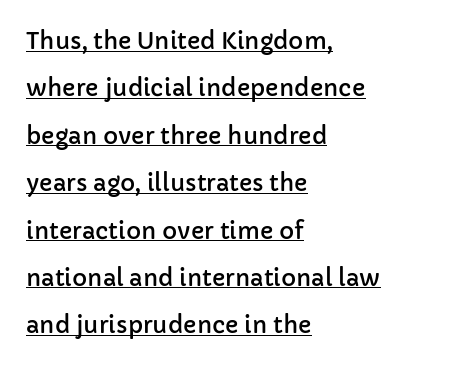
Does the leading feel generous? Absolutely, it's lavish. The typography opts for an upright posture over an oblique one. A continuous stroke trails under the words, as in a hyperlink. The horizontal fit of the characters is conventional and even. The ragged edge is on the right, which tells us the setting is flush left.
